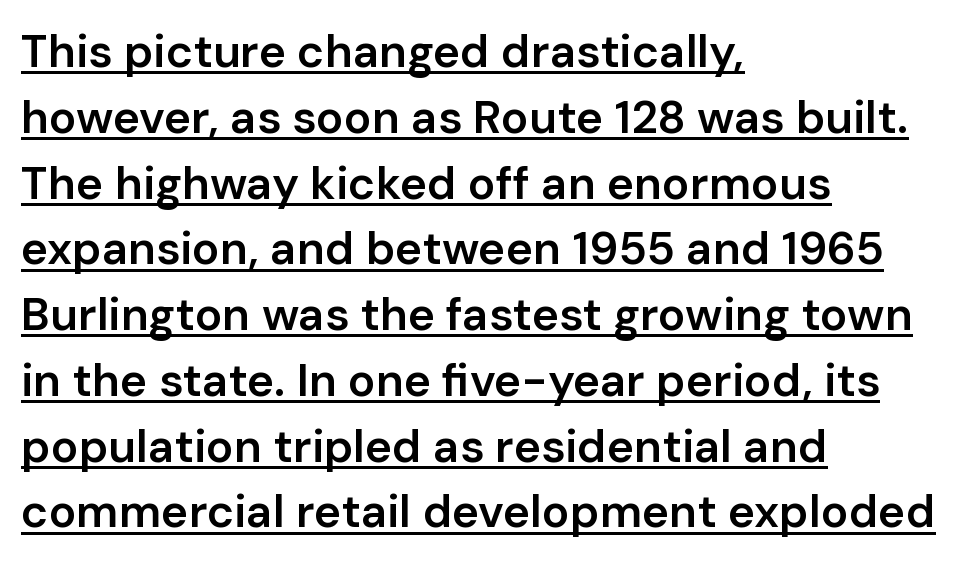
Q: Is the text bold? A: Semi-bold.
Q: Is the text italic (slanted)? A: No, it is upright.
Q: Is the typeface a serif or a sans-serif typeface? A: Sans-serif.
Q: Is the text underlined? A: Yes.
Q: How is the paragraph aligned? A: Left-aligned.
Q: Is the spacing between letters normal or unusually wide? A: Normal.
Q: Is the spacing between lines tight, normal or loose? A: Normal.
Q: Width (condensed, normal, or wide)? A: Normal.
Q: Stroke contrast? A: Low.
Q: x-height? A: Medium.
Q: Monospaced? A: No.
